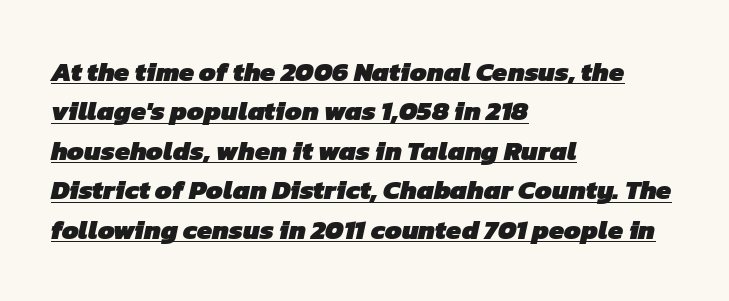
Regarding leading, the lines here are spaced in the standard way. Weight check: bold — yes, fully. Does extra space separate the letters? No, they use regular spacing. Check the space under the baseline: a stroke is drawn there. The compositor pushed each line to the left boundary.
